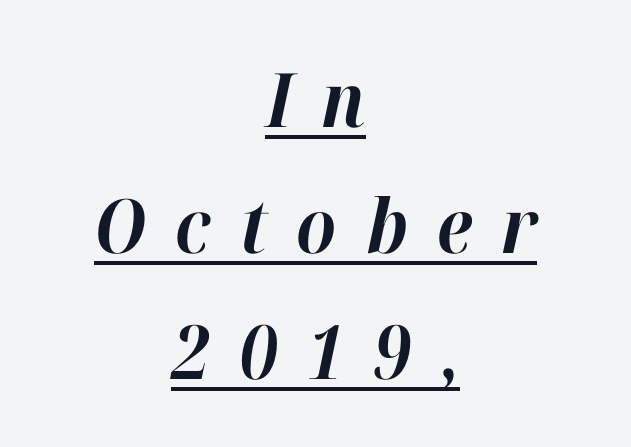
The rendered words wear a rule along their underside. Is this a fixed-width face? No — the glyphs have proportional, varying widths. Successive baselines arrive at the customary interval. The compositor balanced each line on the midline.
